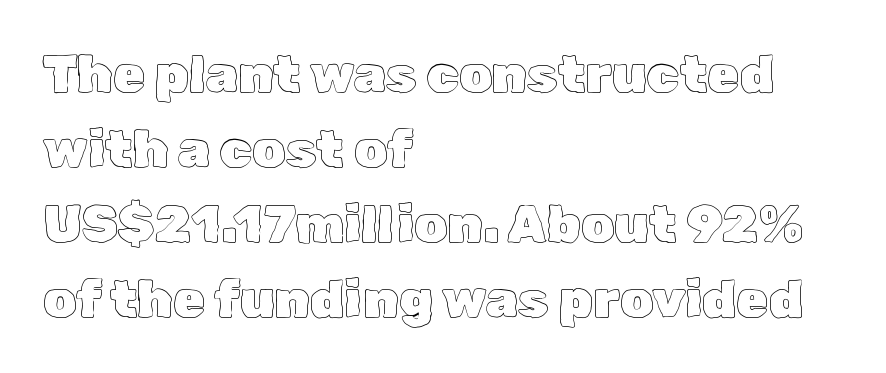
Q: Is the text italic (slanted)? A: No, it is upright.
Q: Is the text underlined? A: No.
Q: How is the paragraph aligned? A: Left-aligned.
Q: Is the spacing between letters normal or unusually wide? A: Normal.
Q: Is the spacing between lines tight, normal or loose? A: Normal.
Q: Width (condensed, normal, or wide)? A: Normal.
Q: x-height? A: Medium.
Q: Monospaced? A: No.
